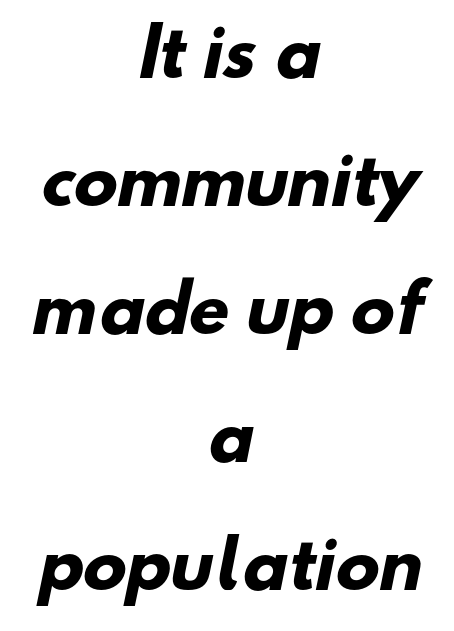
Q: Is the text bold? A: Yes.
Q: Is the typeface a serif or a sans-serif typeface? A: Sans-serif.
Q: Is the text underlined? A: No.
Q: How is the paragraph aligned? A: Centered.
Q: Is the spacing between letters normal or unusually wide? A: Normal.
Q: Is the spacing between lines tight, normal or loose? A: Loose.
Q: Width (condensed, normal, or wide)? A: Normal.
Q: Stroke contrast? A: Low.
Q: x-height? A: Small.
Q: Monospaced? A: No.
